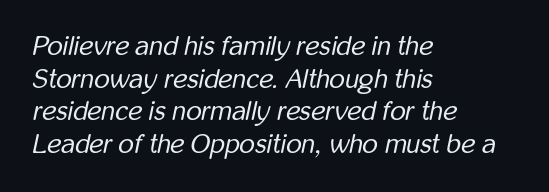
Posture: slanted. Compared with a typical body face, this is equally light or lighter still. Words appear dense and cohesive because spacing is normal. These lines are set flush left with a ragged right edge. Decoration check: the copy has no underline.
